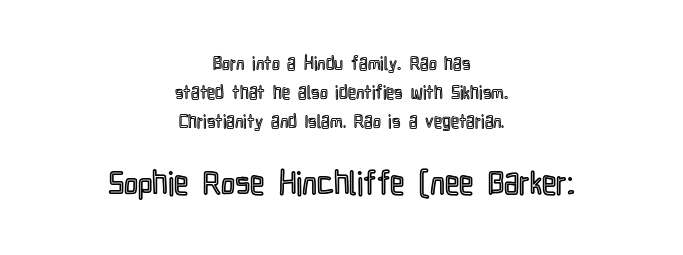
Q: Is the text italic (slanted)? A: No, it is upright.
Q: Is the text underlined? A: No.
Q: How is the paragraph aligned? A: Centered.
Q: Is the spacing between letters normal or unusually wide? A: Normal.
Q: Is the spacing between lines tight, normal or loose? A: Normal.
Q: Which block of text is set in a larger size, the first (top) or the second (bottom)? A: The second (bottom) one.
Q: Width (condensed, normal, or wide)? A: Condensed.
Q: x-height? A: Medium.
Q: Monospaced? A: No.
